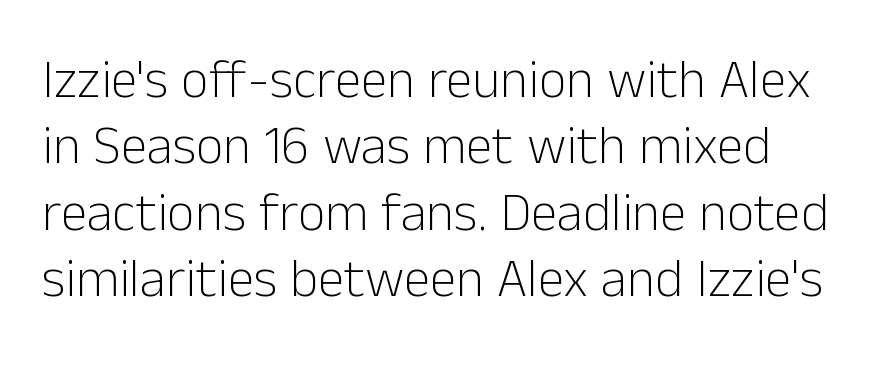
{"serif": "no", "italic": "no", "bold": "no", "weight": "light", "width": "normal", "stroke_contrast": "low", "x_height": "medium", "monospaced": "no", "underline": "no", "line_spacing_ratio": 1.23, "letter_spacing": "normal", "letter_spacing_em": 0.0, "glyph_px": 54}
